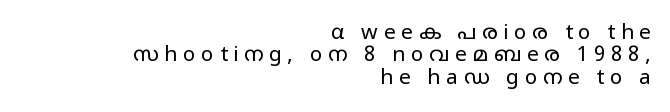
There is plenty of visible air inserted between adjacent glyphs. Horizontally, the lines are justified to the trailing edge only. Any mark beneath the type? The region is blank. What's the leading like? Squeezed, with rows nearly overlapping.
